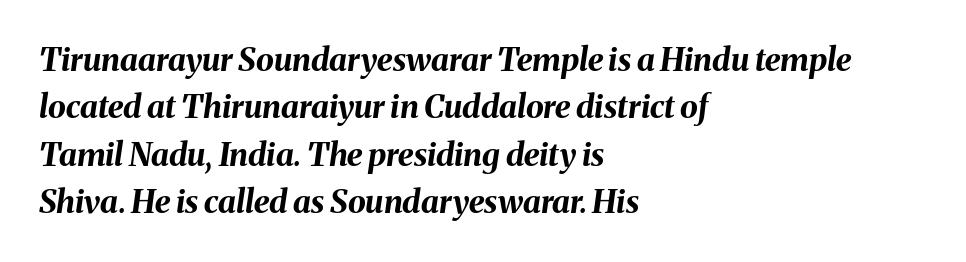
The image shows 32 px bold type, italic (leaning right); set left-aligned, normal line spacing (1.48x), normal letter spacing, not underlined; medium stroke contrast and a medium x-height.
